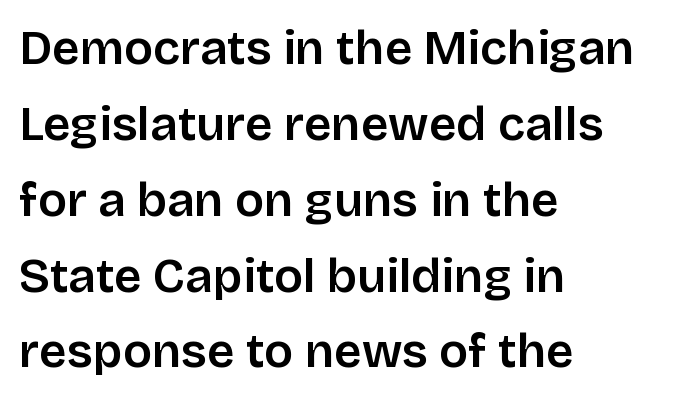
{"serif": "no", "italic": "no", "width": "normal", "stroke_contrast": "low", "x_height": "large", "monospaced": "no", "underline": "no", "align": "left", "line_spacing": "normal", "line_spacing_ratio": 1.58, "letter_spacing": "normal", "letter_spacing_em": 0.0, "glyph_px": 48}
